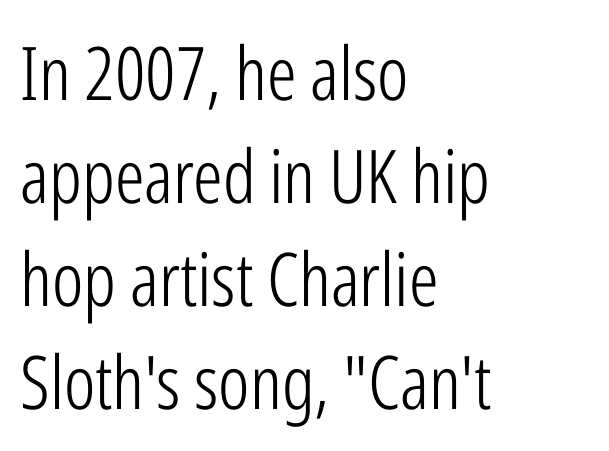
Q: Is the text bold? A: No.
Q: Is the text italic (slanted)? A: No, it is upright.
Q: Is the typeface a serif or a sans-serif typeface? A: Sans-serif.
Q: Is the text underlined? A: No.
Q: How is the paragraph aligned? A: Left-aligned.
Q: Is the spacing between letters normal or unusually wide? A: Normal.
Q: Is the spacing between lines tight, normal or loose? A: Normal.
Q: Width (condensed, normal, or wide)? A: Condensed.
Q: Stroke contrast? A: Low.
Q: x-height? A: Medium.
Q: Monospaced? A: No.
